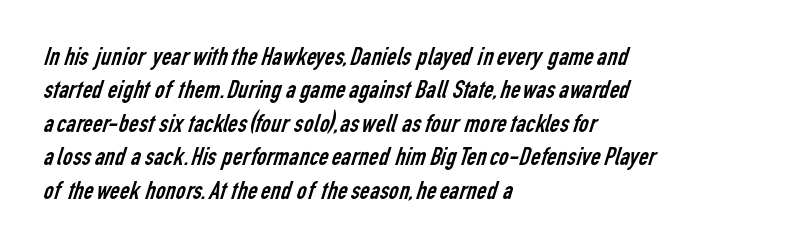
{"bold": "no", "underline": "no", "align": "left", "line_spacing_ratio": 1.24, "letter_spacing": "normal", "letter_spacing_em": 0.0, "glyph_px": 27}
